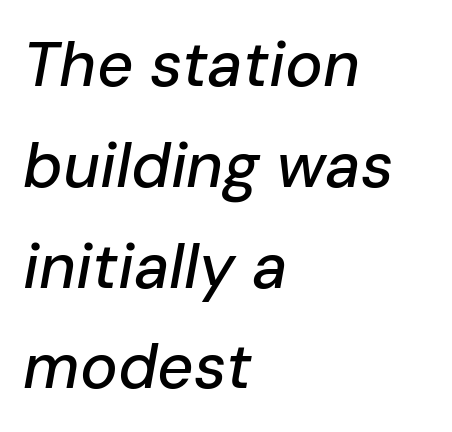
The image shows 63 px text type, italic (leaning right); set left-aligned, normal line spacing (1.6x), normal letter spacing, not underlined; low stroke contrast and a medium x-height.
